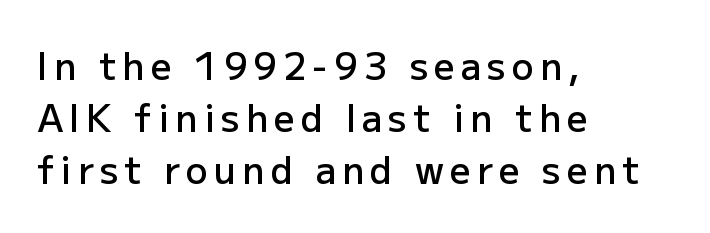
Q: Is the text bold? A: Semi-bold.
Q: Is the text italic (slanted)? A: No, it is upright.
Q: Is the typeface a serif or a sans-serif typeface? A: Sans-serif.
Q: Is the text underlined? A: No.
Q: How is the paragraph aligned? A: Left-aligned.
Q: Is the spacing between lines tight, normal or loose? A: Normal.
Q: Width (condensed, normal, or wide)? A: Normal.
Q: Stroke contrast? A: Low.
Q: x-height? A: Medium.
Q: Monospaced? A: No.
